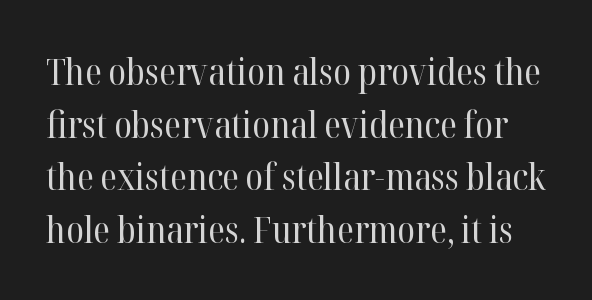
Decoration check: the copy has no underline. The type is set solid horizontally, with unmodified tracking. How would I describe the line gaps? Plain and ordinary. This is roman type, the default non-slanted kind. Heft: none added — not bold.
